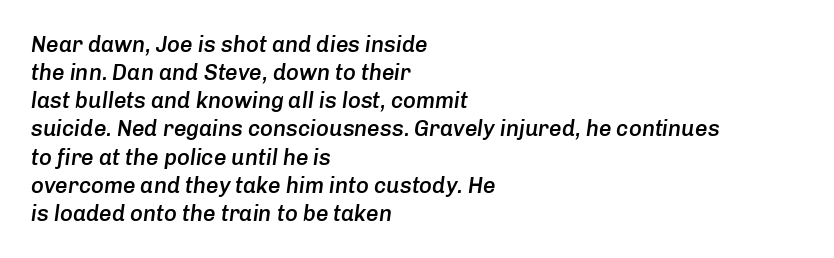
{"italic": "yes", "lean": "right", "slant_degrees": 8, "bold": "semi", "underline": "no", "align": "left", "line_spacing": "normal", "line_spacing_ratio": 1.28, "letter_spacing": "normal", "letter_spacing_em": 0.0, "glyph_px": 22}
